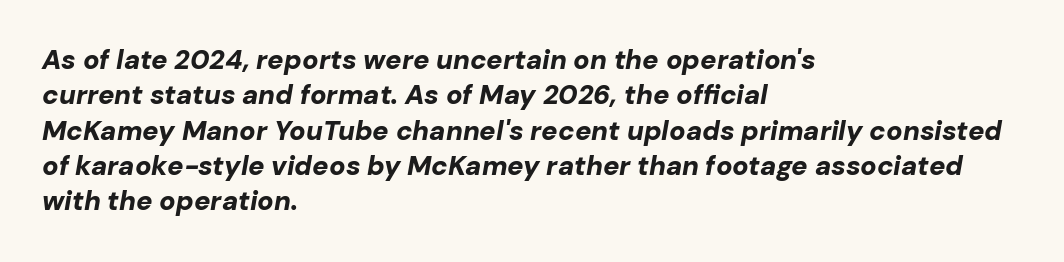
The image shows 27 px bold type, italic (leaning right); set left-aligned, normal line spacing (1.31x), normal letter spacing, not underlined.
